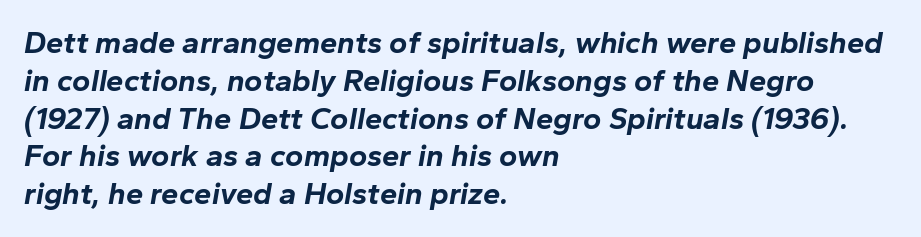
{"italic": "yes", "lean": "right", "slant_degrees": 10, "bold": "yes", "weight": "bold", "width": "normal", "stroke_contrast": "low", "x_height": "medium", "monospaced": "no", "underline": "no", "align": "left", "line_spacing_ratio": 1.22, "letter_spacing": "normal", "letter_spacing_em": 0.0, "glyph_px": 31}
